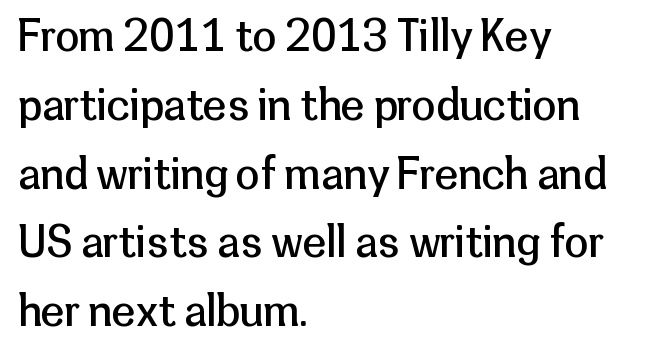
Q: Is the text bold? A: No.
Q: Is the text italic (slanted)? A: No, it is upright.
Q: Is the typeface a serif or a sans-serif typeface? A: Sans-serif.
Q: Is the text underlined? A: No.
Q: How is the paragraph aligned? A: Left-aligned.
Q: Is the spacing between letters normal or unusually wide? A: Normal.
Q: Is the spacing between lines tight, normal or loose? A: Normal.
Q: Width (condensed, normal, or wide)? A: Normal.
Q: Stroke contrast? A: Low.
Q: x-height? A: Medium.
Q: Monospaced? A: No.
